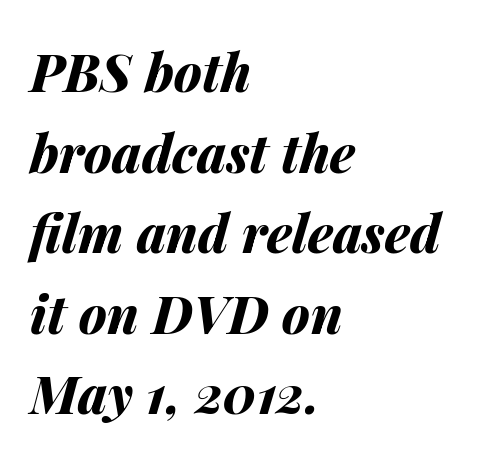
Q: Is the text bold? A: Yes.
Q: Is the text italic (slanted)? A: Yes, it leans right by about 14 degrees.
Q: Is the text underlined? A: No.
Q: How is the paragraph aligned? A: Left-aligned.
Q: Is the spacing between letters normal or unusually wide? A: Normal.
Q: Is the spacing between lines tight, normal or loose? A: Normal.
Q: Width (condensed, normal, or wide)? A: Normal.
Q: Stroke contrast? A: Medium.
Q: x-height? A: Medium.
Q: Monospaced? A: No.
